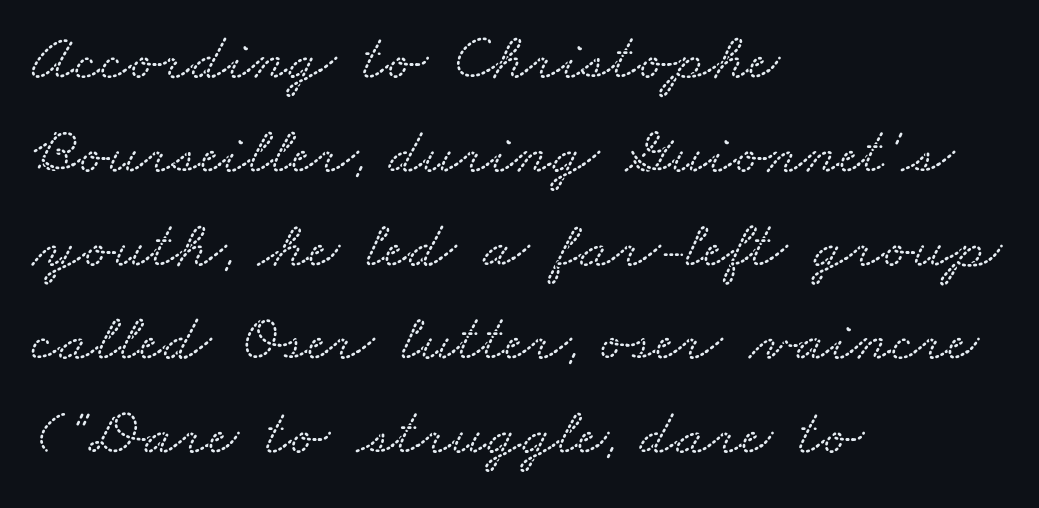
The image shows 67 px wide serif type; set left-aligned, normal line spacing (1.4x), normal letter spacing, not underlined; medium stroke contrast and a small x-height.
